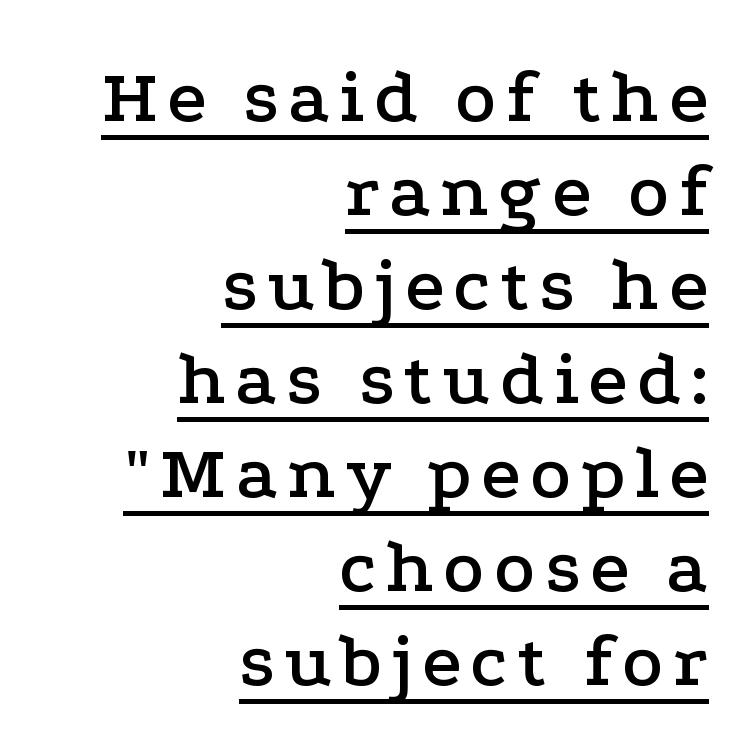
The image shows 77 px wide serif type, upright; set right-aligned, line spacing 1.22x, underlined; low stroke contrast and a medium x-height.
